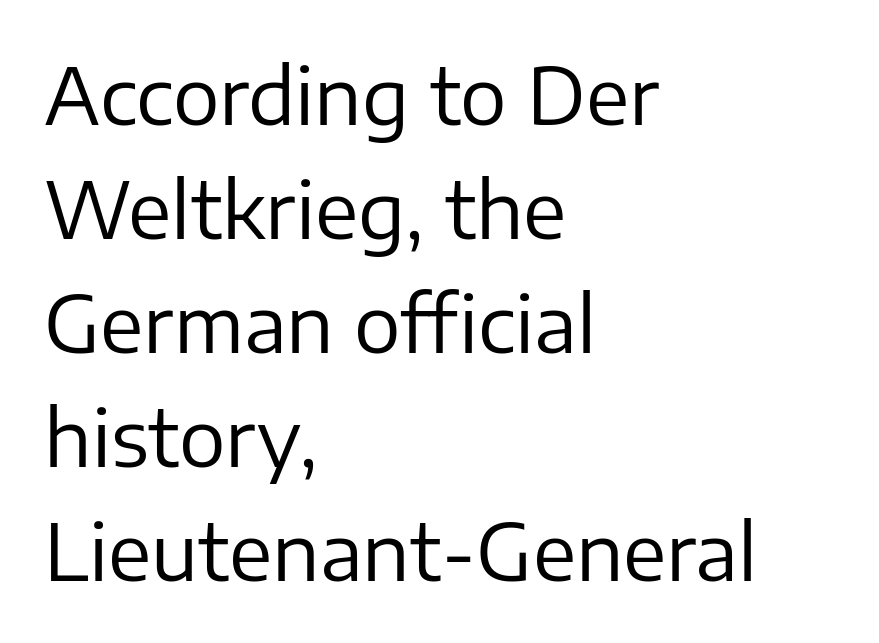
{"serif": "no", "italic": "no", "bold": "no", "weight": "regular", "width": "normal", "stroke_contrast": "low", "x_height": "medium", "monospaced": "no", "underline": "no", "align": "left", "line_spacing": "normal", "line_spacing_ratio": 1.46, "letter_spacing": "normal", "letter_spacing_em": 0.0, "glyph_px": 78}
